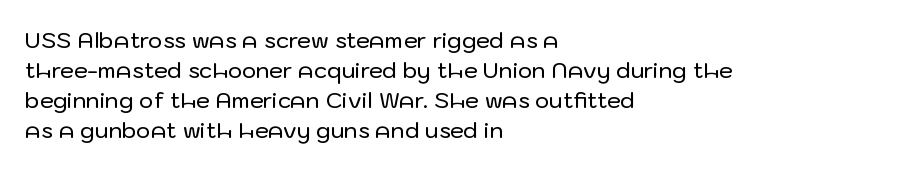
{"italic": "no", "underline": "no", "align": "left", "line_spacing": "normal", "line_spacing_ratio": 1.37, "letter_spacing": "normal", "letter_spacing_em": 0.0, "glyph_px": 22}
